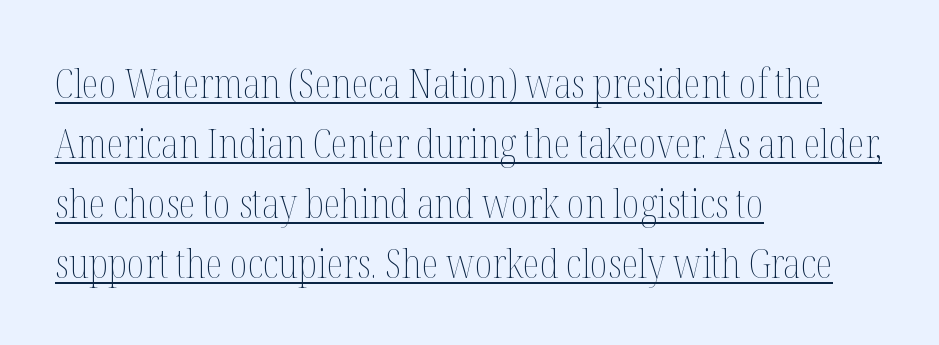
{"italic": "no", "bold": "no", "weight": "thin", "width": "condensed", "stroke_contrast": "medium", "x_height": "medium", "monospaced": "no", "underline": "yes", "align": "left", "line_spacing": "normal", "line_spacing_ratio": 1.5, "letter_spacing": "normal", "letter_spacing_em": 0.0, "glyph_px": 40}
